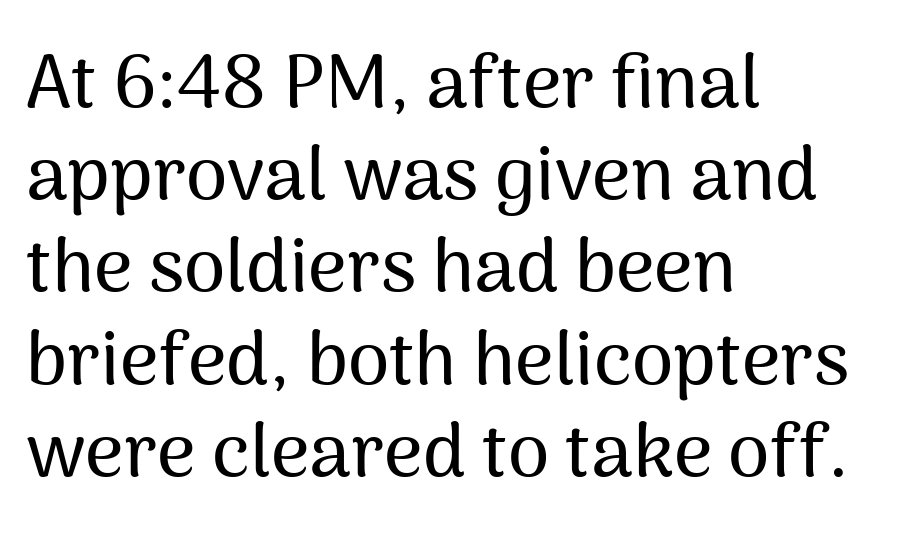
{"serif": "no", "italic": "no", "width": "normal", "stroke_contrast": "medium", "x_height": "medium", "monospaced": "no", "underline": "no", "align": "left", "line_spacing_ratio": 1.23, "letter_spacing": "normal", "letter_spacing_em": 0.0, "glyph_px": 75}
